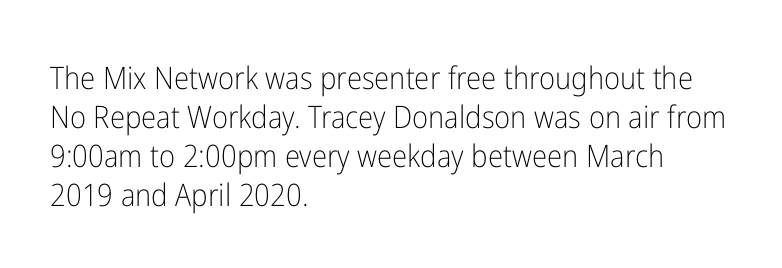
Honestly, the row spacing looks completely unremarkable. Characters follow at the spacing the type designer built in. Letterform terminals end flat and unadorned throughout the passage. The letters stand straight up with perfectly vertical stems.
